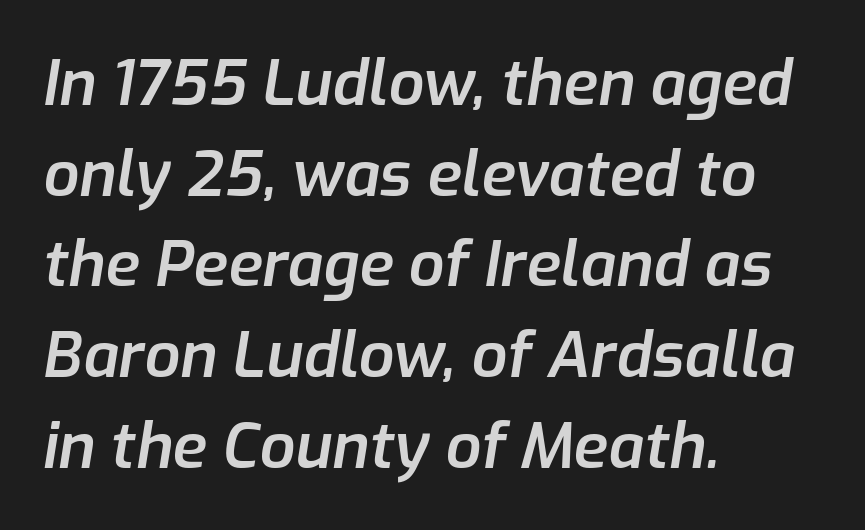
{"italic": "yes", "lean": "right", "slant_degrees": 9, "bold": "semi", "weight": "semibold", "width": "normal", "stroke_contrast": "low", "x_height": "medium", "monospaced": "no", "underline": "no", "align": "left", "line_spacing": "normal", "line_spacing_ratio": 1.44, "letter_spacing": "normal", "letter_spacing_em": 0.0, "glyph_px": 63}
